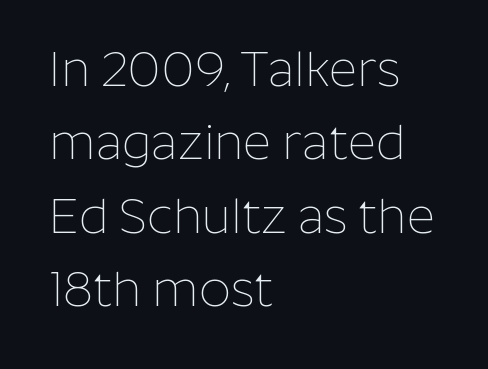
Q: Is the text bold? A: No.
Q: Is the text italic (slanted)? A: No, it is upright.
Q: Is the typeface a serif or a sans-serif typeface? A: Sans-serif.
Q: Is the text underlined? A: No.
Q: How is the paragraph aligned? A: Left-aligned.
Q: Is the spacing between letters normal or unusually wide? A: Normal.
Q: Is the spacing between lines tight, normal or loose? A: Normal.
Q: Width (condensed, normal, or wide)? A: Normal.
Q: Stroke contrast? A: Low.
Q: x-height? A: Medium.
Q: Monospaced? A: No.
